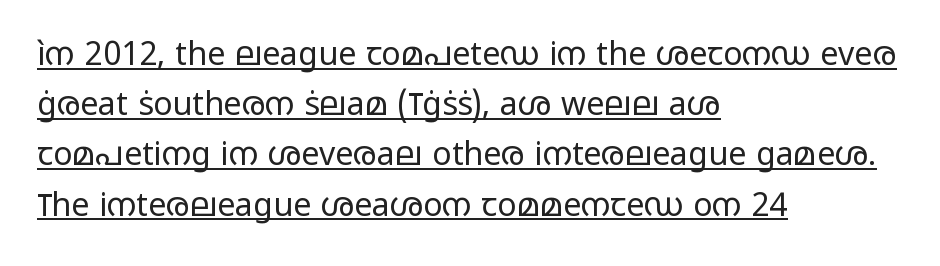
Q: Is the text bold? A: No.
Q: Is the text italic (slanted)? A: No, it is upright.
Q: Is the typeface a serif or a sans-serif typeface? A: Sans-serif.
Q: Is the text underlined? A: Yes.
Q: How is the paragraph aligned? A: Left-aligned.
Q: Is the spacing between letters normal or unusually wide? A: Normal.
Q: Is the spacing between lines tight, normal or loose? A: Normal.
Q: Width (condensed, normal, or wide)? A: Wide.
Q: Stroke contrast? A: Low.
Q: x-height? A: Medium.
Q: Monospaced? A: No.
